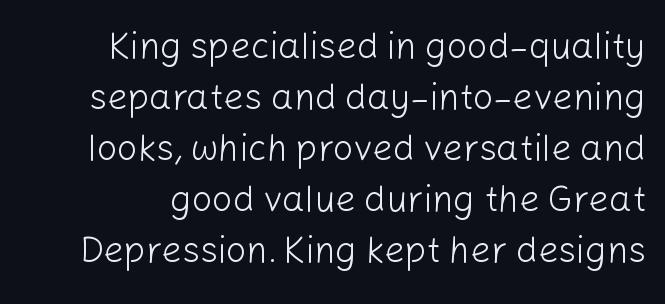
{"serif": "no", "italic": "no", "bold": "no", "weight": "light", "width": "normal", "stroke_contrast": "low", "x_height": "medium", "monospaced": "no", "underline": "no", "line_spacing": "normal", "line_spacing_ratio": 1.42, "letter_spacing": "normal", "letter_spacing_em": 0.0, "glyph_px": 36}
